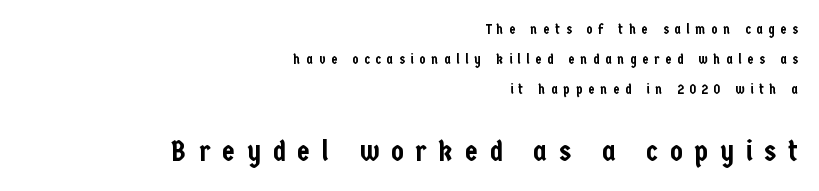
{"serif": "no", "italic": "no", "width": "condensed", "stroke_contrast": "low", "x_height": "medium", "monospaced": "no", "underline": "no", "align": "right", "line_spacing": "loose", "line_spacing_ratio": 2.15, "letter_spacing": "wide", "letter_spacing_em": 0.41, "larger_block": "second", "size_ratio": 2.07, "glyph_px": 29}
